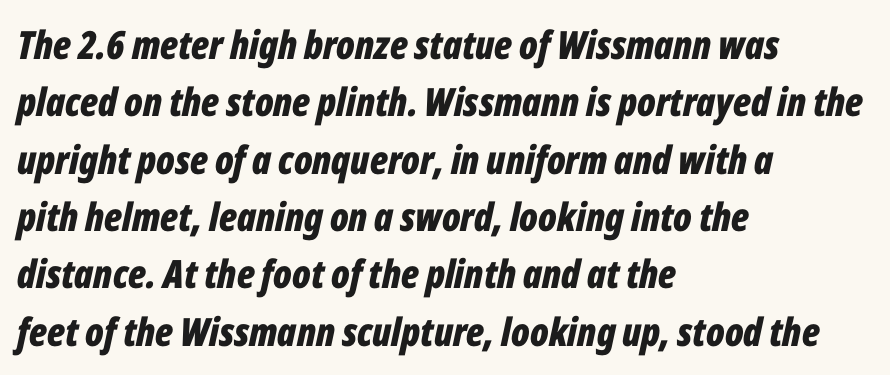
Q: Is the text bold? A: Yes.
Q: Is the text italic (slanted)? A: Yes, it leans right by about 12 degrees.
Q: Is the text underlined? A: No.
Q: How is the paragraph aligned? A: Left-aligned.
Q: Is the spacing between letters normal or unusually wide? A: Normal.
Q: Is the spacing between lines tight, normal or loose? A: Normal.
Q: Width (condensed, normal, or wide)? A: Condensed.
Q: Stroke contrast? A: Low.
Q: x-height? A: Medium.
Q: Monospaced? A: No.
